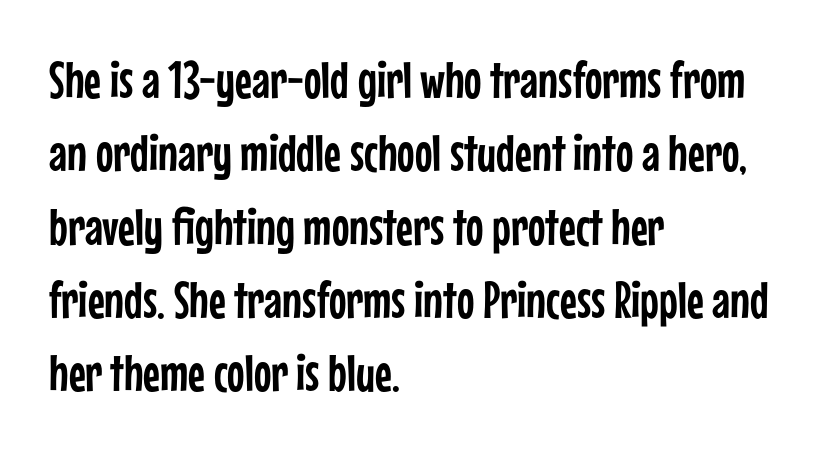
Notice how descenders clear the ascenders below comfortably — that's standard leading. The rendering uses natural spacing where letterforms have individual widths. Line starts are locked; line ends wander. This rendering features lettering with no underline. Look at the bottom of the vertical strokes: they stop flat, with no serifs.
